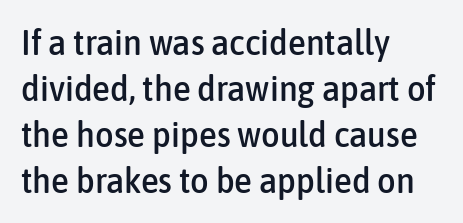
The image shows 36 px condensed sans-serif type, upright; set left-aligned, normal line spacing (1.28x), normal letter spacing, not underlined; low stroke contrast and a medium x-height.
